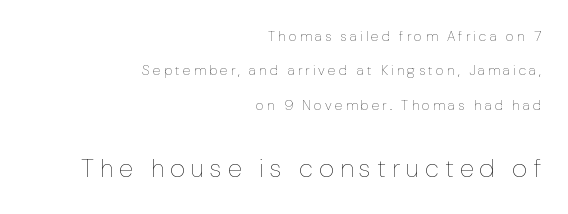
The image shows 26 px text type, upright; set right-aligned, loose line spacing (2.46x), unusually wide letter spacing (+0.23 em), not underlined; the second (bottom) block is 1.86x larger.
